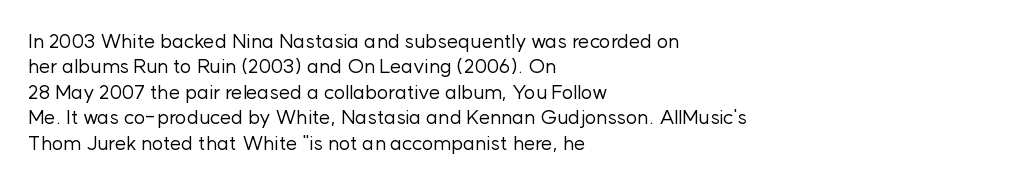
The rows are spaced the way most documents space them. Weight: in the light-to-regular range. Each word holds together tightly as a unit, with standard inter-letter gaps. Nobody drew a line under any word here.
